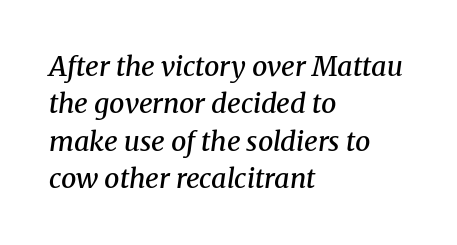
Honestly, the letter spacing is just normal — you wouldn't notice it. Rows of type keep a routine distance in the vertical direction. Glance below the letters and you will spot only blank space. Emphasis by weight is partial: semibold.
